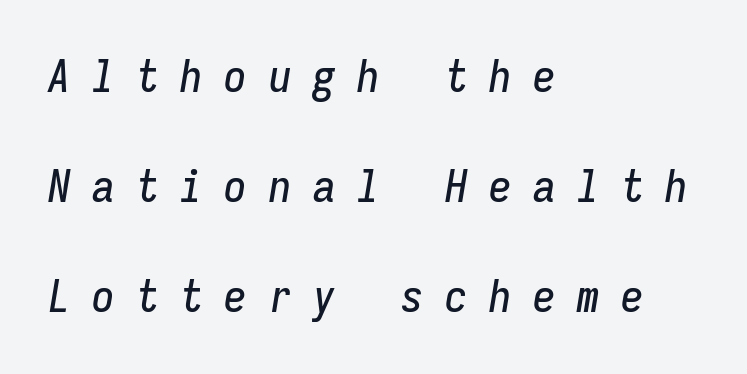
The image shows 45 px condensed type, italic (leaning right), monospaced; set left-aligned, loose line spacing (2.45x), unusually wide letter spacing (+0.48 em), not underlined; low stroke contrast and a medium x-height.
